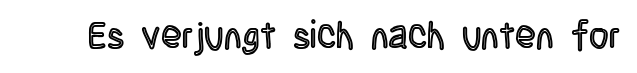
{"italic": "no", "width": "condensed", "x_height": "large", "monospaced": "no", "underline": "no", "letter_spacing": "normal", "letter_spacing_em": 0.0, "glyph_px": 38}
